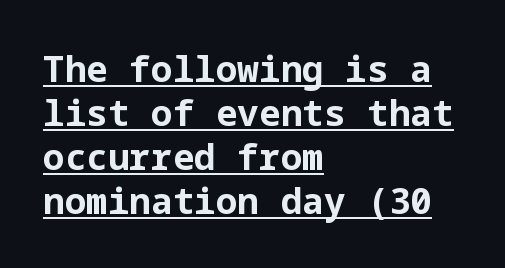
{"serif": "no", "italic": "no", "bold": "yes", "weight": "bold", "width": "normal", "stroke_contrast": "low", "x_height": "medium", "underline": "yes", "align": "left", "line_spacing_ratio": 1.22, "letter_spacing": "normal", "letter_spacing_em": 0.0, "glyph_px": 36}
